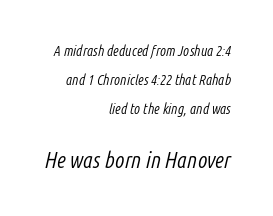
You can tell it's italic because the verticals aren't actually vertical. This reads as an unemphasized weight, regular at the heaviest. Words float on clear page, feet unadorned. The designer gave the closing block more size than the opening block.
